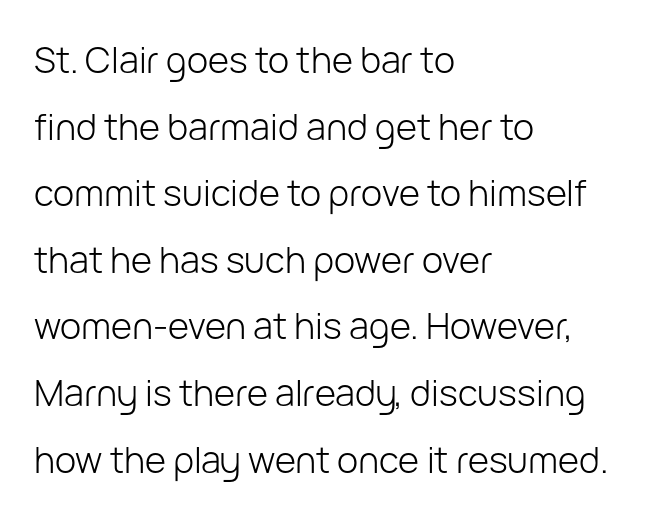
The image shows 36 px light sans-serif type, upright; set left-aligned, line spacing 1.85x, normal letter spacing, not underlined; low stroke contrast and a medium x-height.
